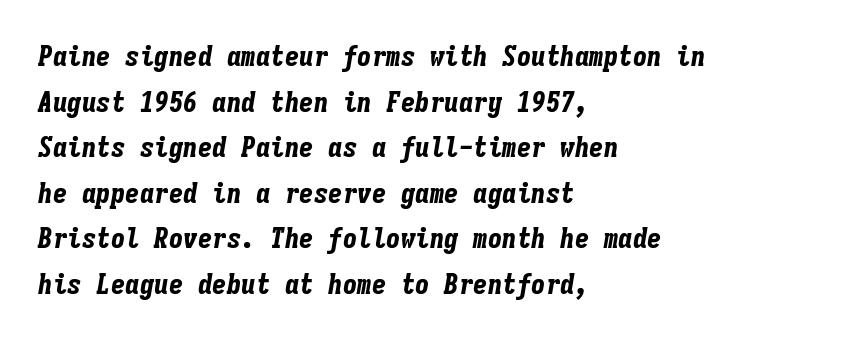
Q: Is the text bold? A: Yes.
Q: Is the text italic (slanted)? A: Yes, it leans right by about 9 degrees.
Q: Is the text underlined? A: No.
Q: How is the paragraph aligned? A: Left-aligned.
Q: Is the spacing between letters normal or unusually wide? A: Normal.
Q: Is the spacing between lines tight, normal or loose? A: Normal.
Q: Width (condensed, normal, or wide)? A: Condensed.
Q: Stroke contrast? A: Low.
Q: x-height? A: Medium.
Q: Monospaced? A: Yes.
